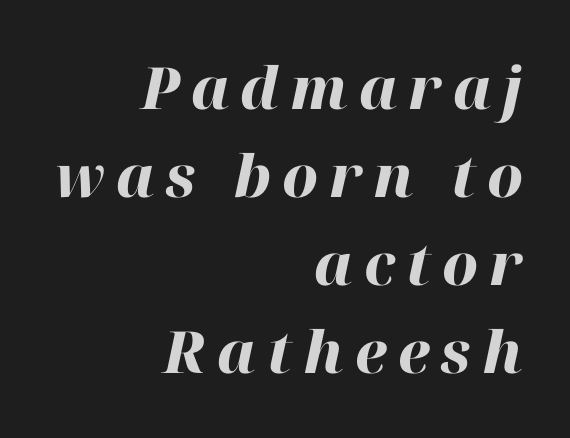
{"italic": "yes", "lean": "right", "slant_degrees": 12, "bold": "yes", "weight": "heavy", "width": "normal", "stroke_contrast": "high", "x_height": "medium", "monospaced": "no", "underline": "no", "align": "right", "line_spacing": "normal", "line_spacing_ratio": 1.52, "glyph_px": 58}
